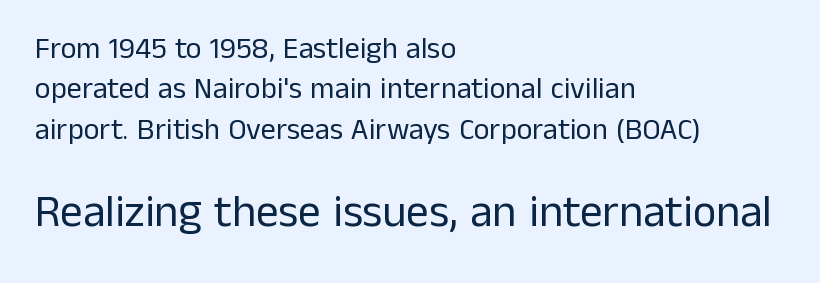
Q: Is the text bold? A: No.
Q: Is the text italic (slanted)? A: No, it is upright.
Q: Is the typeface a serif or a sans-serif typeface? A: Sans-serif.
Q: Is the text underlined? A: No.
Q: How is the paragraph aligned? A: Left-aligned.
Q: Is the spacing between letters normal or unusually wide? A: Normal.
Q: Is the spacing between lines tight, normal or loose? A: Normal.
Q: Which block of text is set in a larger size, the first (top) or the second (bottom)? A: The second (bottom) one.
Q: Width (condensed, normal, or wide)? A: Normal.
Q: Stroke contrast? A: Low.
Q: x-height? A: Medium.
Q: Monospaced? A: No.
